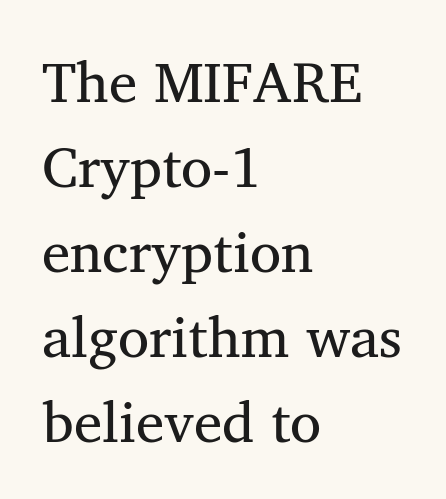
The image shows 57 px regular-weight serif type, upright; set left-aligned, normal line spacing (1.49x), normal letter spacing, not underlined; medium stroke contrast and a medium x-height.
